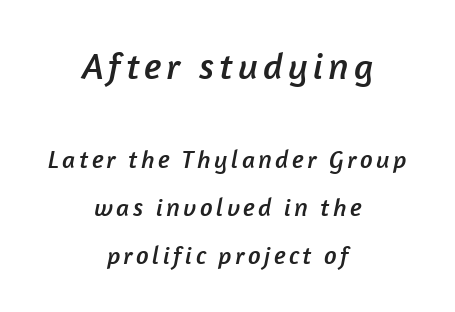
Each line is balanced around a shared central axis. Each letter's strokes conclude bluntly, with no projecting serifs. The string is rendered with underlining switched off. Reading down the column, the eye jumps a long way to each next line. The passage shown is typed in a proportional face where columns would drift. This layout puts the oversized block above and the modest block below.
